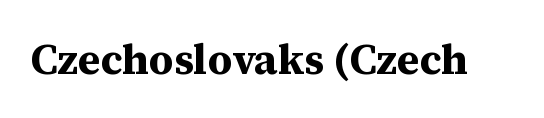
The image shows 42 px bold serif type, upright; set normal letter spacing, not underlined; medium stroke contrast and a medium x-height.
